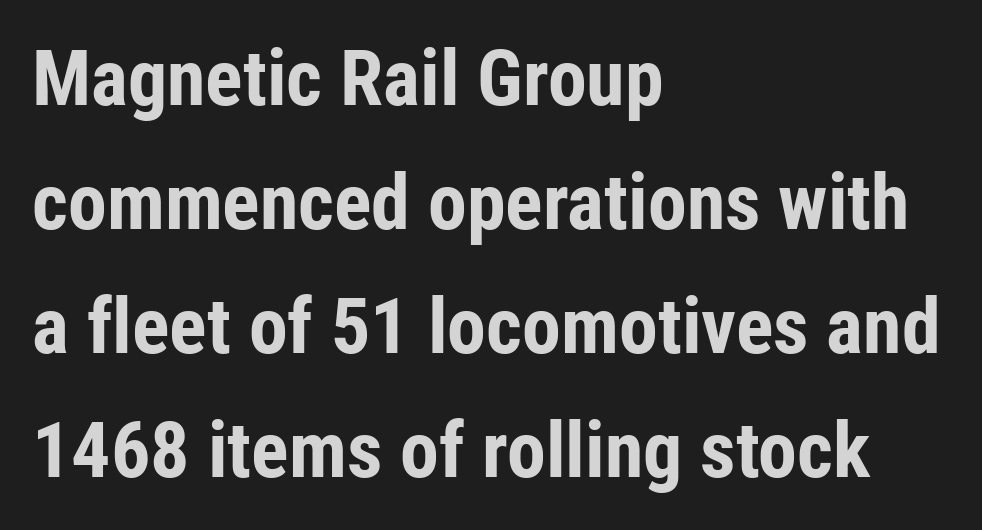
{"serif": "no", "italic": "no", "bold": "yes", "weight": "bold", "width": "condensed", "stroke_contrast": "low", "x_height": "medium", "monospaced": "no", "underline": "no", "align": "left", "line_spacing": "normal", "line_spacing_ratio": 1.59, "letter_spacing": "normal", "letter_spacing_em": 0.0, "glyph_px": 78}
